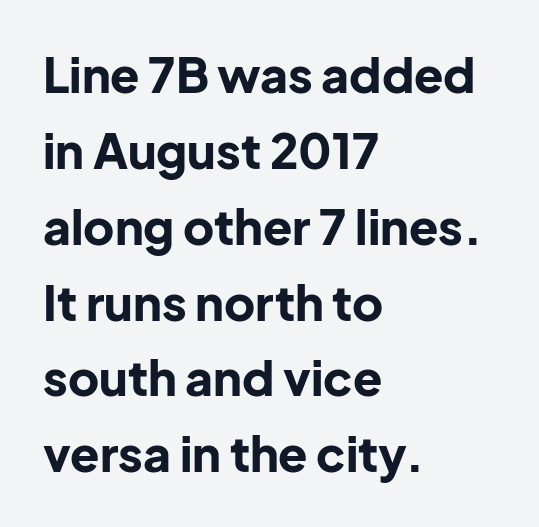
Q: Is the text bold? A: Yes.
Q: Is the text italic (slanted)? A: No, it is upright.
Q: Is the typeface a serif or a sans-serif typeface? A: Sans-serif.
Q: Is the text underlined? A: No.
Q: How is the paragraph aligned? A: Left-aligned.
Q: Is the spacing between letters normal or unusually wide? A: Normal.
Q: Is the spacing between lines tight, normal or loose? A: Normal.
Q: Width (condensed, normal, or wide)? A: Normal.
Q: Stroke contrast? A: Low.
Q: x-height? A: Medium.
Q: Monospaced? A: No.
